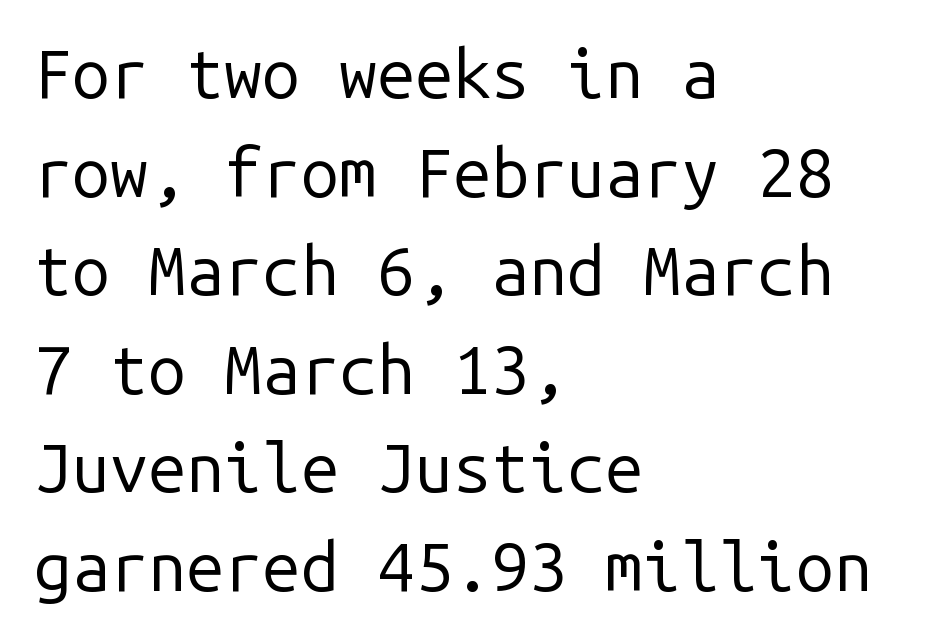
Looks like terminal output: every glyph gets an equal slot. Nobody drew a line under any word here. Leading: standard. A classic flush-left, rag-right setting is used for this passage. The font is comparable to plain body text, perhaps lighter.
